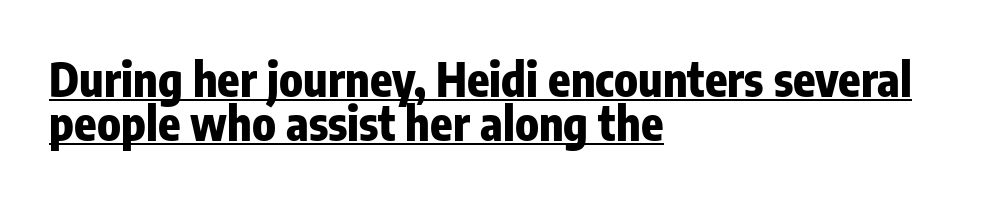
Q: Is the text bold? A: Yes.
Q: Is the text italic (slanted)? A: No, it is upright.
Q: Is the typeface a serif or a sans-serif typeface? A: Sans-serif.
Q: Is the text underlined? A: Yes.
Q: How is the paragraph aligned? A: Left-aligned.
Q: Is the spacing between letters normal or unusually wide? A: Normal.
Q: Is the spacing between lines tight, normal or loose? A: Tight.
Q: Width (condensed, normal, or wide)? A: Condensed.
Q: Stroke contrast? A: Low.
Q: x-height? A: Medium.
Q: Monospaced? A: No.
